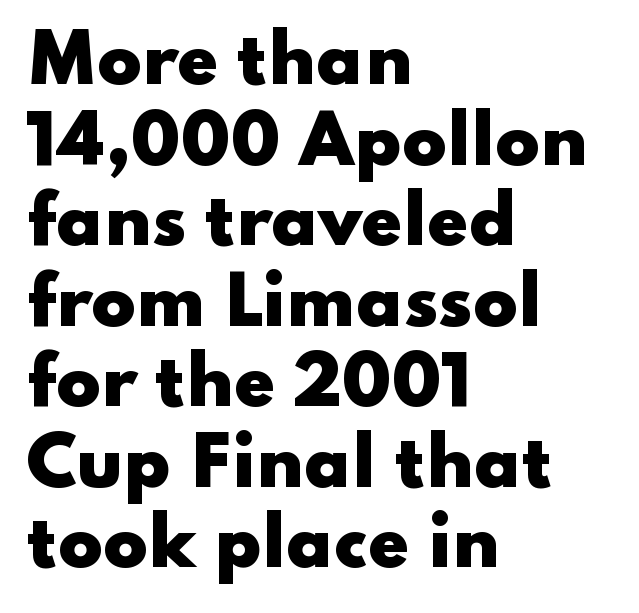
The passage shown is typed in a proportional face where columns would drift. Strong, thick strokes mark this as bold type. Unlike italic type, these characters show no tilt at all. Underline: absent. Examine the stroke ends and you'll find no serifs.
